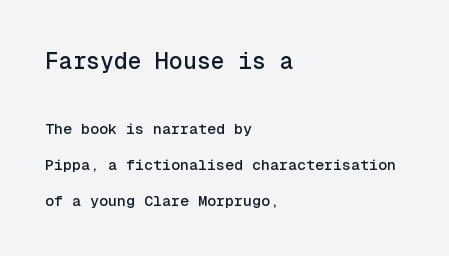
Layout note: lines flush left. Whoever set this chose breathing room over compactness in the vertical rhythm. These lines keep a tight, regular rhythm from letter to letter. The glyphs are unaccompanied by any horizontal stroke below them. The letters in the upper block stand taller than those in the block below.
